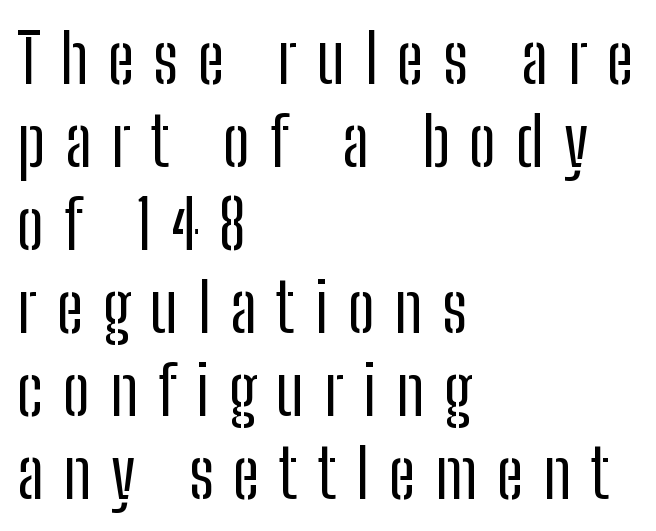
The image shows 68 px regular-weight, condensed sans-serif type, upright; set left-aligned, line spacing 1.22x, unusually wide letter spacing (+0.29 em), not underlined; low stroke contrast and a medium x-height.
